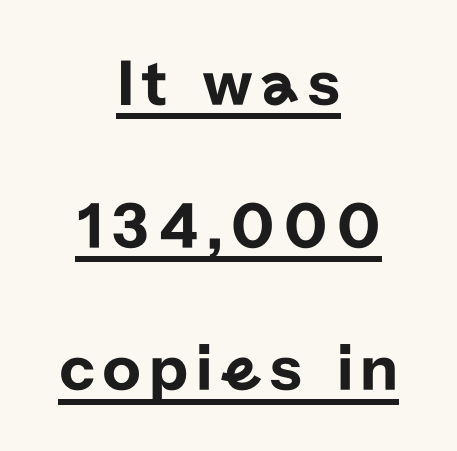
The image shows 67 px sans-serif type, upright; set centered, loose line spacing (2.13x), underlined; low stroke contrast and a medium x-height.
